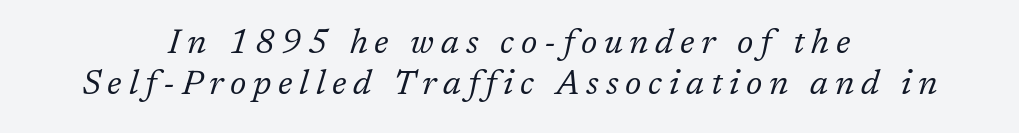
{"serif": "yes", "italic": "yes", "lean": "right", "slant_degrees": 17, "bold": "no", "weight": "regular", "width": "normal", "stroke_contrast": "low", "x_height": "medium", "monospaced": "no", "underline": "no", "align": "center", "line_spacing_ratio": 1.21, "letter_spacing": "wide", "letter_spacing_em": 0.2, "glyph_px": 34}
